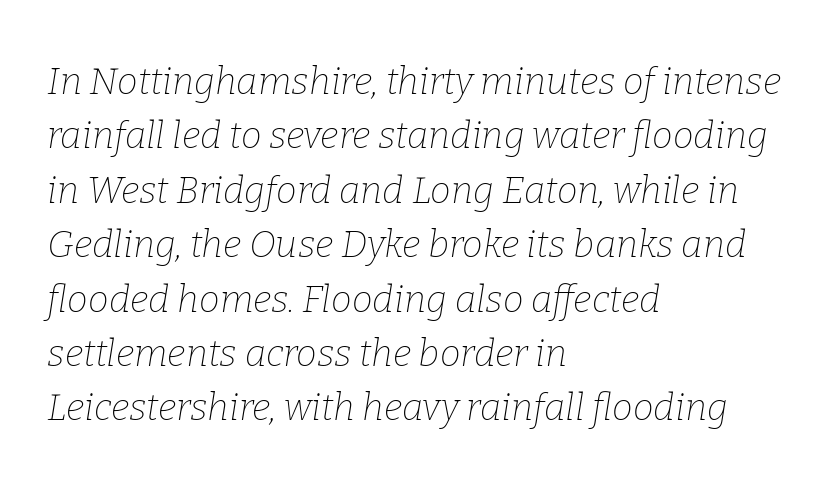
The image shows 37 px thin serif type, italic (leaning right); set left-aligned, normal line spacing (1.47x), normal letter spacing, not underlined; low stroke contrast and a medium x-height.
